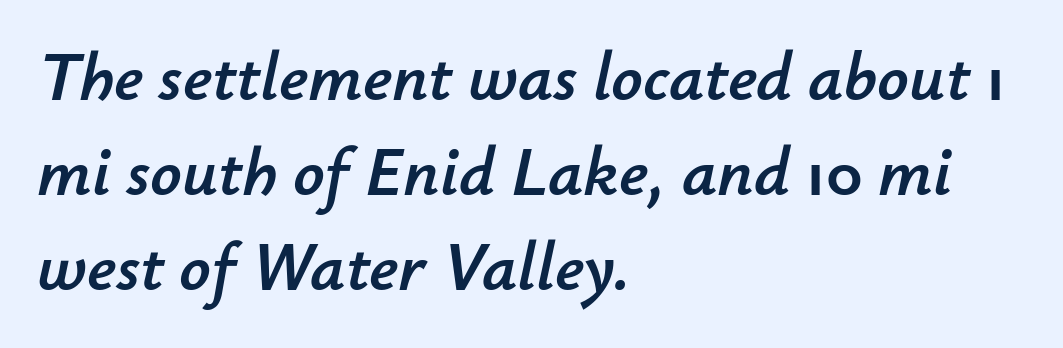
{"italic": "yes", "lean": "right", "slant_degrees": 12, "width": "normal", "stroke_contrast": "low", "x_height": "small", "monospaced": "no", "underline": "no", "align": "left", "line_spacing": "normal", "line_spacing_ratio": 1.38, "letter_spacing": "normal", "letter_spacing_em": 0.0, "glyph_px": 69}
